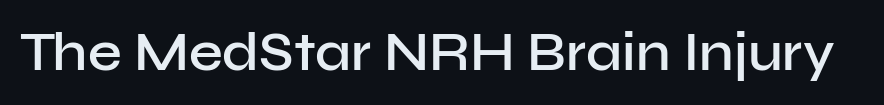
The image shows 54 px semibold sans-serif type, upright; set normal letter spacing, not underlined; low stroke contrast and a medium x-height.
